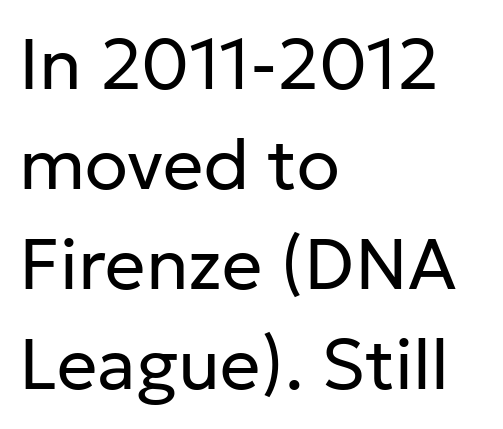
The image shows 71 px regular-weight sans-serif type, upright; set left-aligned, normal line spacing (1.41x), normal letter spacing, not underlined; low stroke contrast and a medium x-height.
